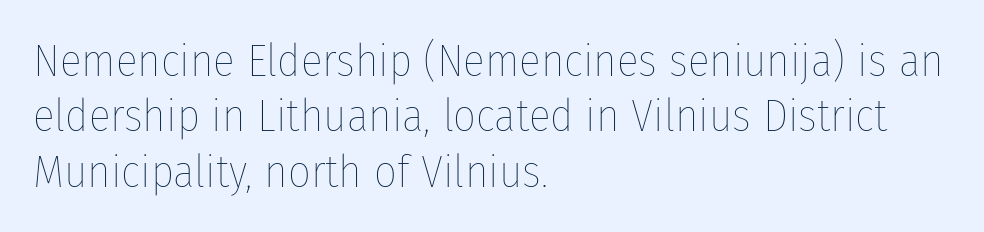
Q: Is the text bold? A: No.
Q: Is the text italic (slanted)? A: No, it is upright.
Q: Is the text underlined? A: No.
Q: How is the paragraph aligned? A: Left-aligned.
Q: Is the spacing between letters normal or unusually wide? A: Normal.
Q: Width (condensed, normal, or wide)? A: Condensed.
Q: Stroke contrast? A: Low.
Q: x-height? A: Medium.
Q: Monospaced? A: No.
